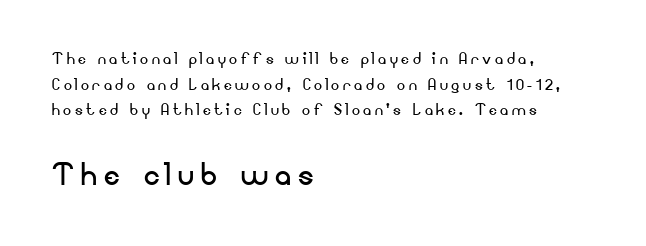
A normal amount of white space separates one row of letters from the next. If you squint, the bottom block still reads clearly — it's the larger of the two. The font's upright variant was chosen for this text. Nobody drew a line under any word here. The rendering anchors every line to the left-hand side. This rendering employs a face without finishing strokes, i.e., a sans-serif.
